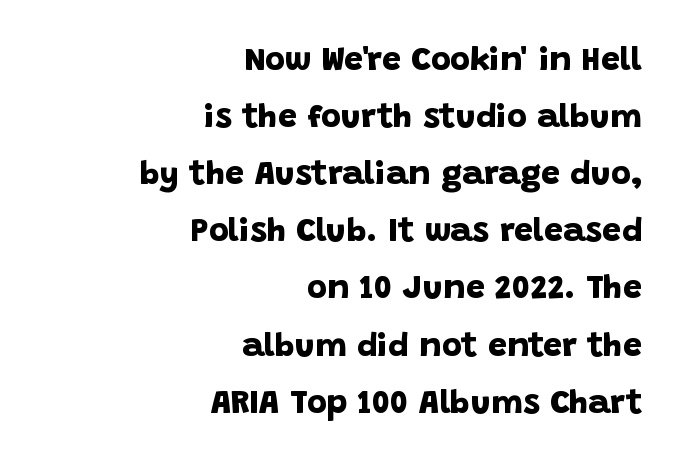
Q: Is the text bold? A: Yes.
Q: Is the typeface a serif or a sans-serif typeface? A: Sans-serif.
Q: Is the text underlined? A: No.
Q: How is the paragraph aligned? A: Right-aligned.
Q: Is the spacing between letters normal or unusually wide? A: Normal.
Q: Is the spacing between lines tight, normal or loose? A: Normal.
Q: Width (condensed, normal, or wide)? A: Normal.
Q: Stroke contrast? A: Low.
Q: x-height? A: Large.
Q: Monospaced? A: No.
